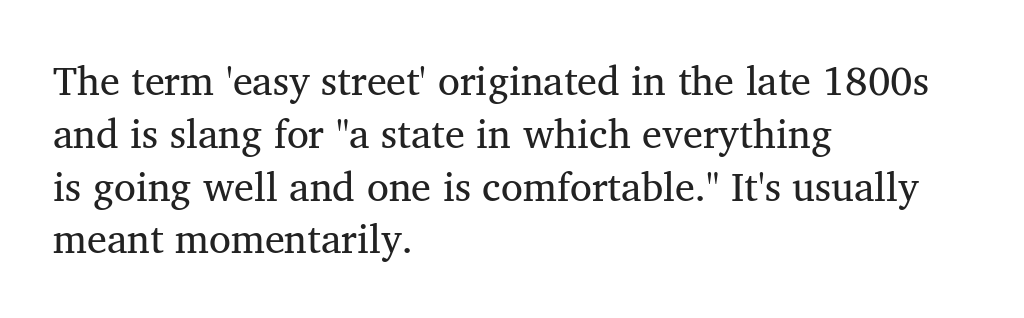
The image shows 40 px regular-weight serif type, upright; set left-aligned, normal line spacing (1.32x), normal letter spacing, not underlined; medium stroke contrast and a medium x-height.
